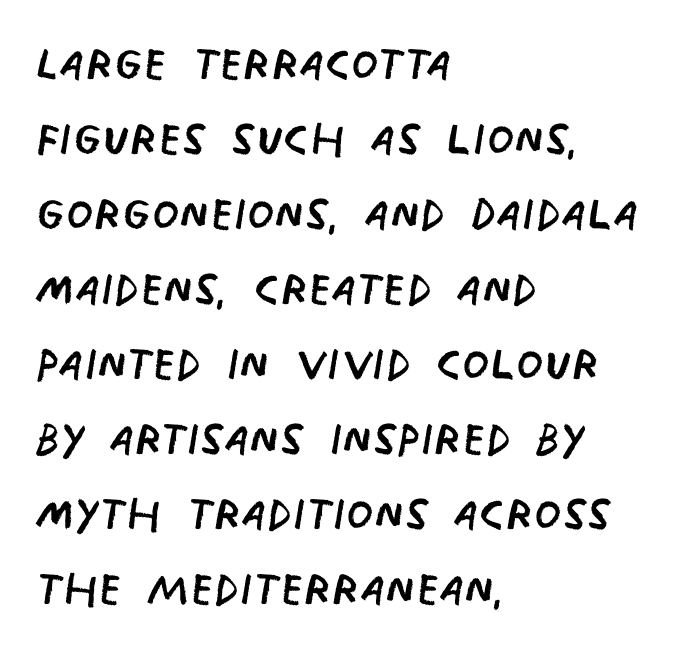
Is the stroke heavy? The answer is a plain regular-or-lighter. The rag falls on the right side of this text block. Think of a printed novel: that variable character pitch is what you see here. Check where the strokes stop: nothing finishes them off — pure sans. Descender tails drop into unmarked territory.
